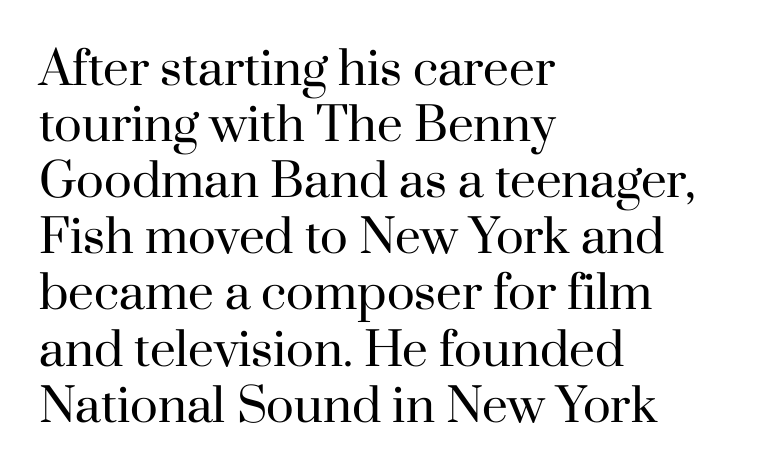
Character widths vary here, with narrow letters taking less room than wide ones. Casual observation: everything's shoved over to the left. These lines were composed using upright roman letters. This rendering features lettering with no underline. Small tapered or slab feet sit at the stroke ends, so this counts as serif. The passage shown has conventional tracking throughout.
